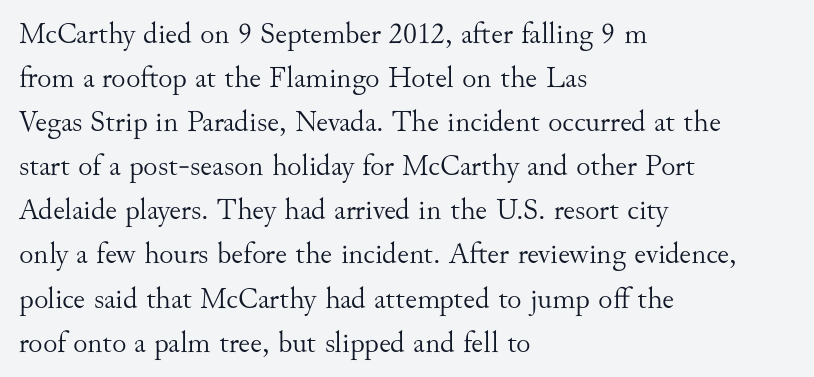
The ragged edge is on the right, which tells us the setting is flush left. Is there any slant? The stems are plumb. Look at the tracking — it's just the regular setting, nothing added. The weight tops out at a normal text grade.
